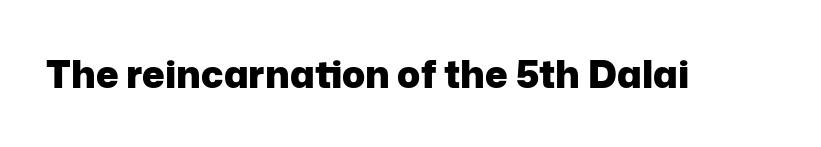
Q: Is the text bold? A: Yes.
Q: Is the text italic (slanted)? A: No, it is upright.
Q: Is the typeface a serif or a sans-serif typeface? A: Sans-serif.
Q: Is the text underlined? A: No.
Q: Is the spacing between letters normal or unusually wide? A: Normal.
Q: Width (condensed, normal, or wide)? A: Normal.
Q: Stroke contrast? A: Low.
Q: x-height? A: Medium.
Q: Monospaced? A: No.
